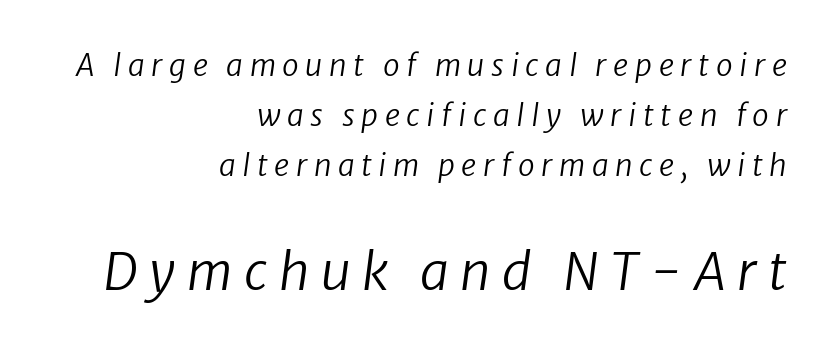
Q: Is the text bold? A: No.
Q: Is the text italic (slanted)? A: Yes, it leans right by about 8 degrees.
Q: Is the text underlined? A: No.
Q: How is the paragraph aligned? A: Right-aligned.
Q: Is the spacing between letters normal or unusually wide? A: Unusually wide.
Q: Is the spacing between lines tight, normal or loose? A: Normal.
Q: Which block of text is set in a larger size, the first (top) or the second (bottom)? A: The second (bottom) one.
Q: Width (condensed, normal, or wide)? A: Normal.
Q: Stroke contrast? A: Low.
Q: x-height? A: Medium.
Q: Monospaced? A: No.
